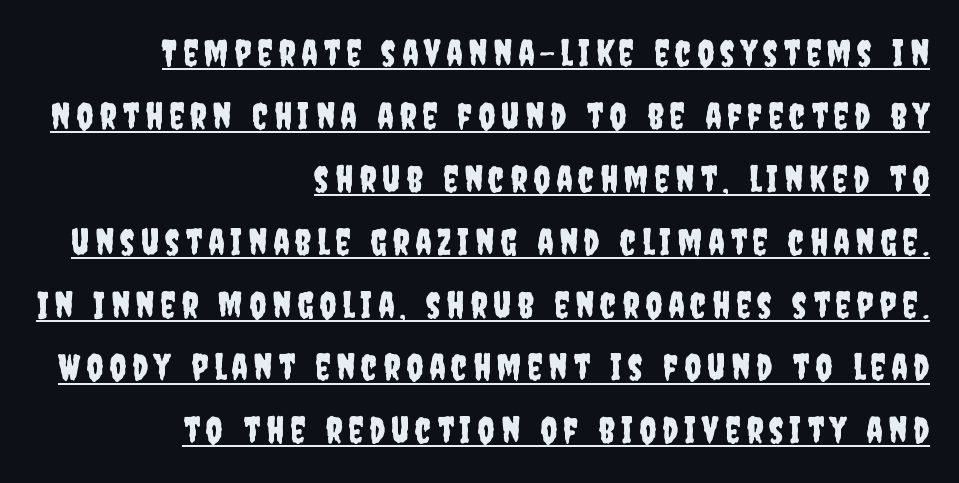
When letters stand straight like this, we call the style roman or upright. Which margin do the lines hug? The right one — the left edge is uneven. Horizontal bands of white between lines are of average thickness. Somebody hit Ctrl+U on this one — the words are underlined. The text was rendered using a sans face with plain stroke endings.
